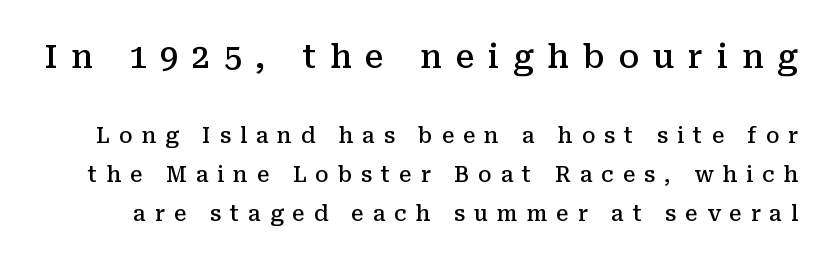
Q: Is the text bold? A: Semi-bold.
Q: Is the text italic (slanted)? A: No, it is upright.
Q: Is the typeface a serif or a sans-serif typeface? A: Serif.
Q: Is the text underlined? A: No.
Q: Is the spacing between letters normal or unusually wide? A: Unusually wide.
Q: Which block of text is set in a larger size, the first (top) or the second (bottom)? A: The first (top) one.
Q: Width (condensed, normal, or wide)? A: Normal.
Q: Stroke contrast? A: Medium.
Q: x-height? A: Medium.
Q: Monospaced? A: No.
